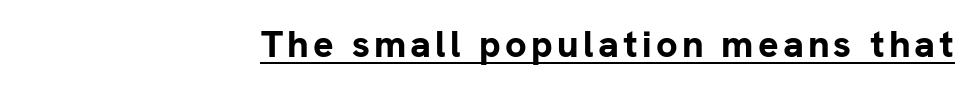
The image shows 38 px bold sans-serif type, upright; set right-aligned, underlined; low stroke contrast and a medium x-height.
